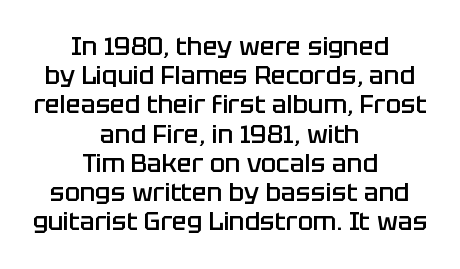
Quick note: underline off. Every letter is mildly thick-stroked: semibold rather than bold. Glyph-to-glyph distance matches everyday printed text. The typesetter chose a symmetrical, centered arrangement here. Every stem runs plumb, perpendicular to the baseline.
